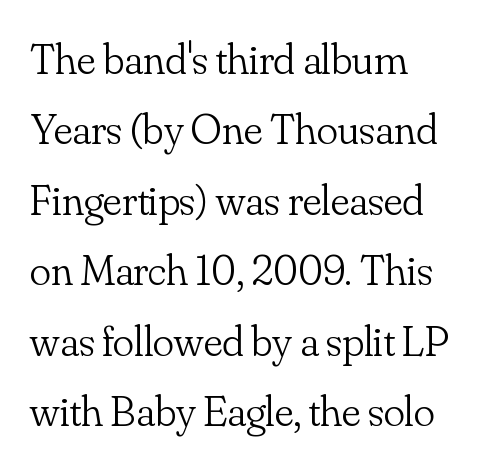
Q: Is the text bold? A: No.
Q: Is the text italic (slanted)? A: No, it is upright.
Q: Is the typeface a serif or a sans-serif typeface? A: Serif.
Q: Is the text underlined? A: No.
Q: How is the paragraph aligned? A: Left-aligned.
Q: Is the spacing between letters normal or unusually wide? A: Normal.
Q: Is the spacing between lines tight, normal or loose? A: Normal.
Q: Width (condensed, normal, or wide)? A: Normal.
Q: Stroke contrast? A: Low.
Q: x-height? A: Small.
Q: Monospaced? A: No.
